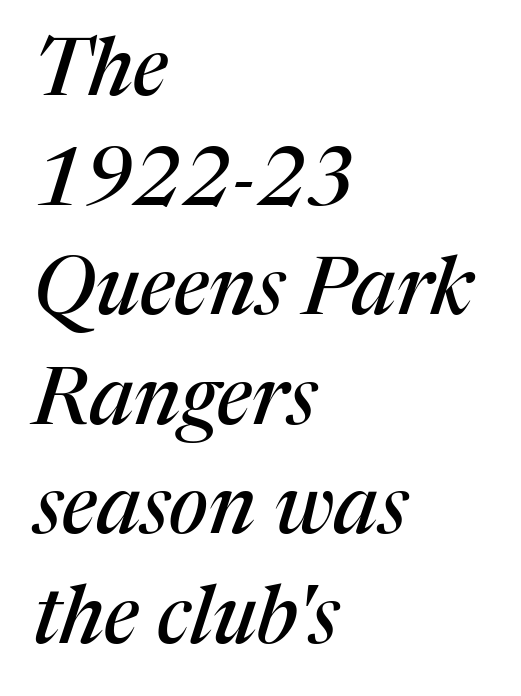
{"serif": "yes", "italic": "yes", "lean": "right", "slant_degrees": 17, "width": "normal", "stroke_contrast": "medium", "x_height": "medium", "monospaced": "no", "underline": "no", "align": "left", "line_spacing": "normal", "line_spacing_ratio": 1.37, "letter_spacing": "normal", "letter_spacing_em": 0.0, "glyph_px": 80}
